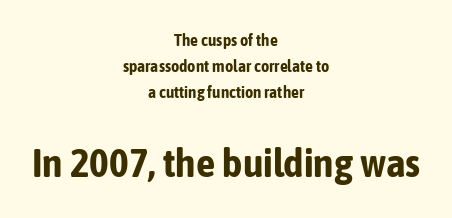
There is no visible air inserted between adjacent glyphs. You'd pick this weight for a headline — it's a proper bold. Is this a sans? Yes — the strokes have no serifs. Italic: no, the glyphs are upright roman. Leading: standard. The rag falls on both sides of this text block equally.
